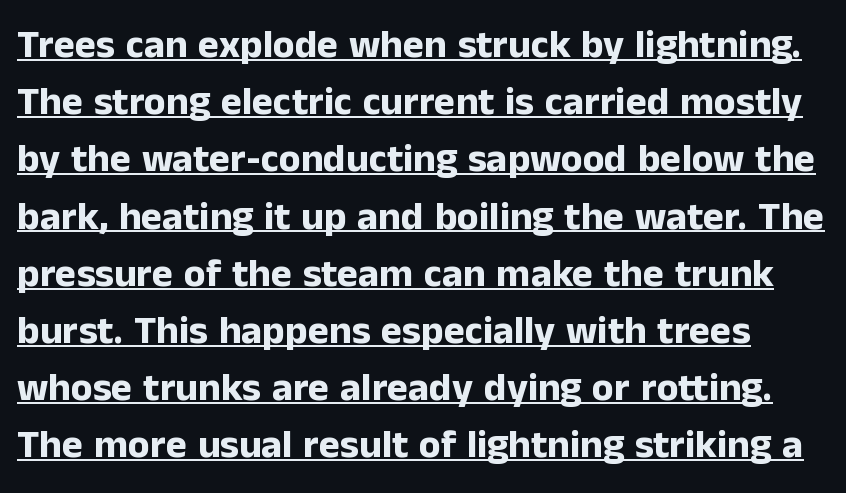
The image shows 40 px bold sans-serif type, upright; set normal line spacing (1.43x), normal letter spacing, underlined; low stroke contrast and a medium x-height.
